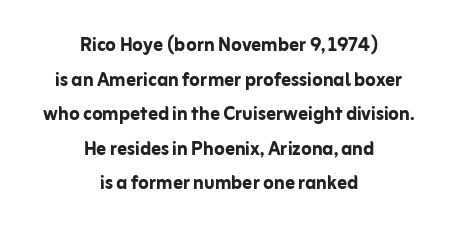
Q: Is the text bold? A: Yes.
Q: Is the text italic (slanted)? A: No, it is upright.
Q: Is the text underlined? A: No.
Q: How is the paragraph aligned? A: Centered.
Q: Is the spacing between letters normal or unusually wide? A: Normal.
Q: Is the spacing between lines tight, normal or loose? A: Normal.
